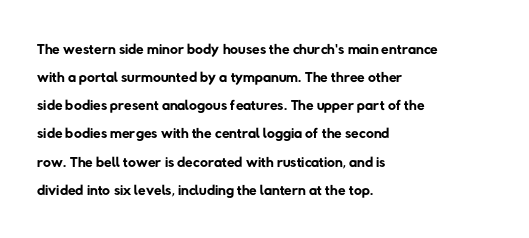
{"bold": "no", "underline": "no", "align": "left", "line_spacing": "normal", "line_spacing_ratio": 1.28, "letter_spacing": "normal", "letter_spacing_em": 0.0, "glyph_px": 22}
